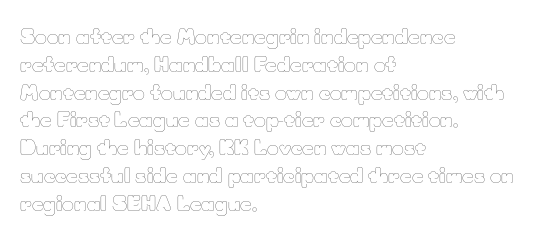
Nothing heavy about these letters — not bold at all. Compared with a centered layout, this one pins lines to the left instead. Spacing between characters is what you'd get straight out of the box. Posture: vertical. Anything drawn beneath the words? Only blank space.
